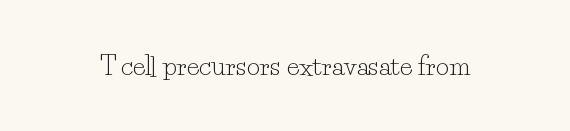
A roman cut, with each character standing at attention. Decoration check: the copy has no underline. The gaps between neighbouring characters are ordinary and unremarkable. Bold? No — there's no thickening of the strokes.
